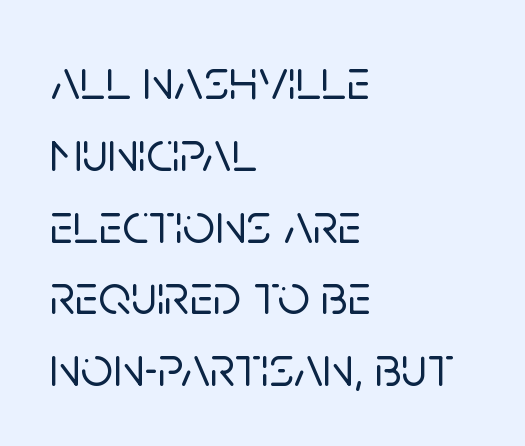
Each letter keeps its own natural width here, so spacing adapts to shape. Each line starts at the same left margin while the right side varies. Bare-footed words on every line. These lines were composed using upright roman letters. In terms of letterspacing, this is plain default setting.
